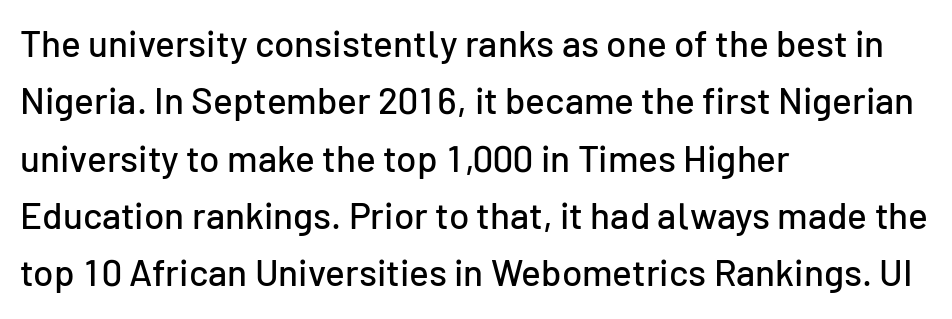
The image shows 37 px sans-serif type, upright; set left-aligned, normal line spacing (1.55x), normal letter spacing, not underlined; low stroke contrast and a medium x-height.
